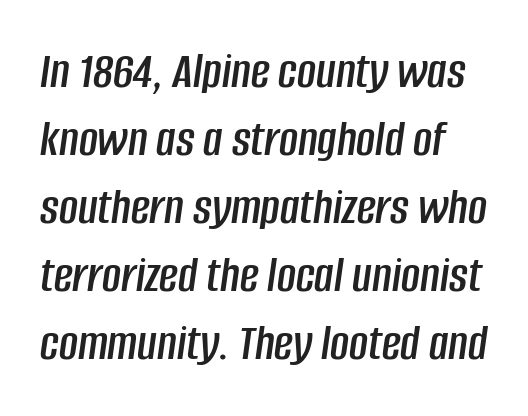
{"italic": "yes", "lean": "right", "slant_degrees": 8, "width": "condensed", "stroke_contrast": "low", "x_height": "large", "monospaced": "no", "underline": "no", "line_spacing": "normal", "line_spacing_ratio": 1.31, "letter_spacing": "normal", "letter_spacing_em": 0.0, "glyph_px": 52}
